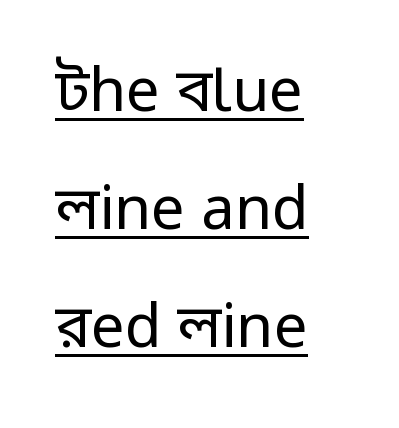
Q: Is the text bold? A: No.
Q: Is the text italic (slanted)? A: No, it is upright.
Q: Is the typeface a serif or a sans-serif typeface? A: Sans-serif.
Q: Is the text underlined? A: Yes.
Q: How is the paragraph aligned? A: Left-aligned.
Q: Is the spacing between letters normal or unusually wide? A: Normal.
Q: Is the spacing between lines tight, normal or loose? A: Loose.
Q: Width (condensed, normal, or wide)? A: Condensed.
Q: Stroke contrast? A: Low.
Q: x-height? A: Large.
Q: Monospaced? A: No.
